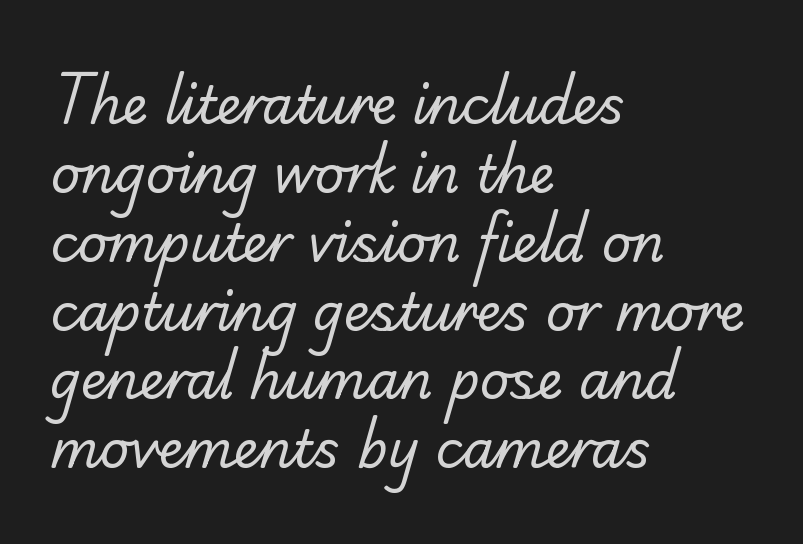
Q: Is the text bold? A: No.
Q: Is the typeface a serif or a sans-serif typeface? A: Serif.
Q: Is the text underlined? A: No.
Q: How is the paragraph aligned? A: Left-aligned.
Q: Is the spacing between letters normal or unusually wide? A: Normal.
Q: Is the spacing between lines tight, normal or loose? A: Normal.
Q: Width (condensed, normal, or wide)? A: Normal.
Q: Stroke contrast? A: Low.
Q: x-height? A: Small.
Q: Monospaced? A: No.
